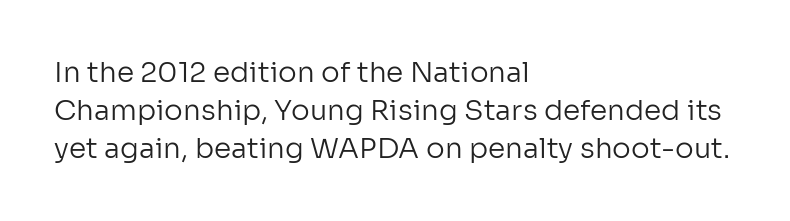
The image shows 28 px regular-weight sans-serif type, upright; set left-aligned, normal line spacing (1.35x), normal letter spacing, not underlined; low stroke contrast and a medium x-height.
